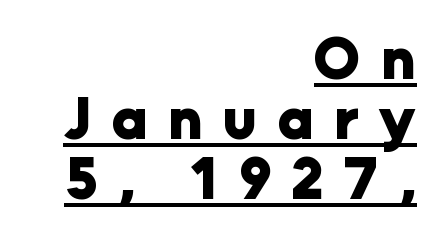
The letterforms stand isolated, each surrounded by extra space. Somebody hit Ctrl+U on this one — the words are underlined. It's the straight-up-and-down kind of type. A student would call this right alignment; a typographer would say flush right, rag left. Here the designer chose a conventional face with non-uniform glyph widths. Students, this is bold: see how much ink each stroke carries.
